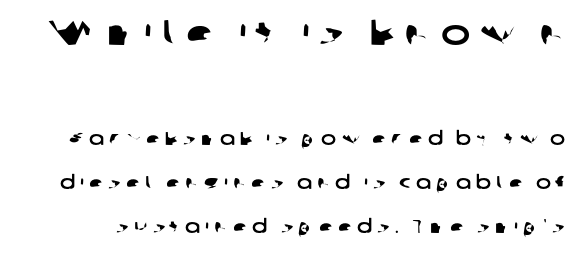
This sample has the flowing, uneven cadence of proportional lettering. A bare baseline throughout the passage. Whoever set this made the first block the dominant, larger element. The designer went with a sans here, leaving each stem footless. The letters are spread apart with noticeably loose tracking. What's the leading like? Stretched, with rows far apart.
